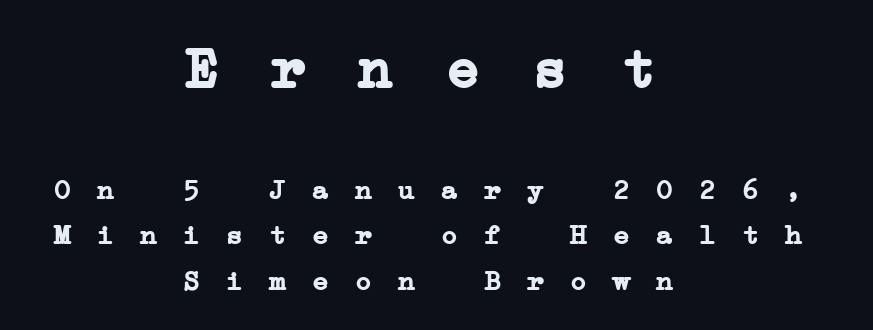
Q: Is the text bold? A: Yes.
Q: Is the typeface a serif or a sans-serif typeface? A: Serif.
Q: Is the text underlined? A: No.
Q: How is the paragraph aligned? A: Centered.
Q: Is the spacing between letters normal or unusually wide? A: Unusually wide.
Q: Is the spacing between lines tight, normal or loose? A: Normal.
Q: Which block of text is set in a larger size, the first (top) or the second (bottom)? A: The first (top) one.
Q: Width (condensed, normal, or wide)? A: Wide.
Q: Stroke contrast? A: Low.
Q: x-height? A: Medium.
Q: Monospaced? A: Yes.
